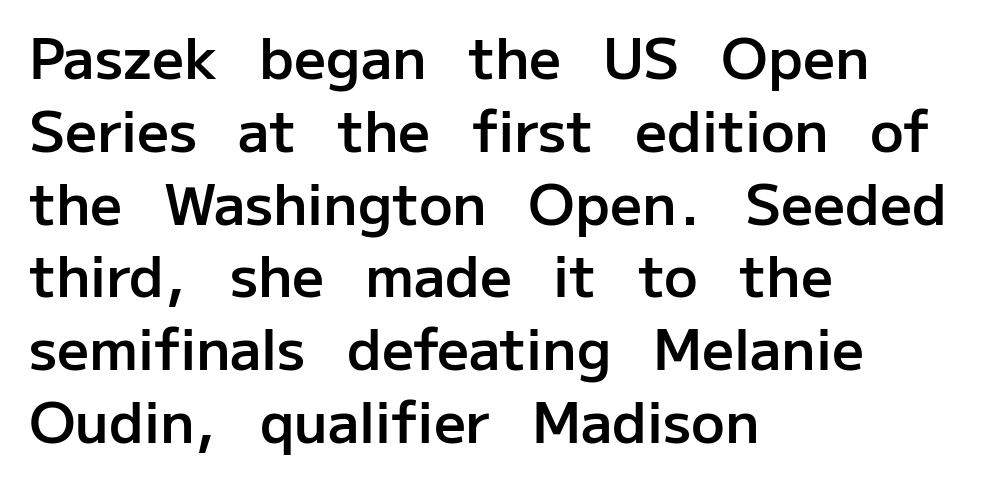
{"serif": "no", "italic": "no", "bold": "semi", "weight": "semibold", "width": "normal", "stroke_contrast": "low", "x_height": "medium", "monospaced": "no", "underline": "no", "align": "left", "line_spacing": "normal", "line_spacing_ratio": 1.3, "letter_spacing": "normal", "letter_spacing_em": 0.0, "glyph_px": 56}
